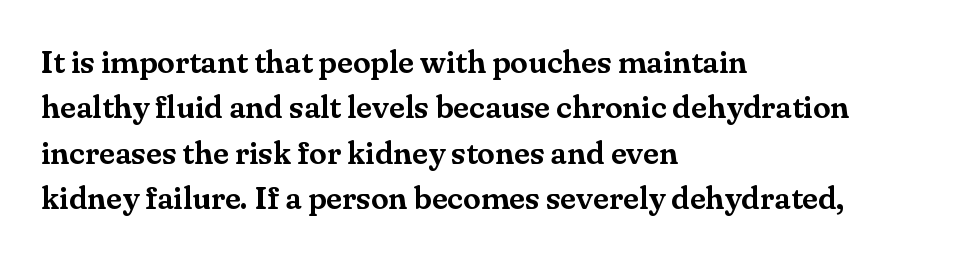
The image shows 32 px serif type, upright; set left-aligned, normal line spacing (1.42x), normal letter spacing, not underlined; medium stroke contrast and a small x-height.
